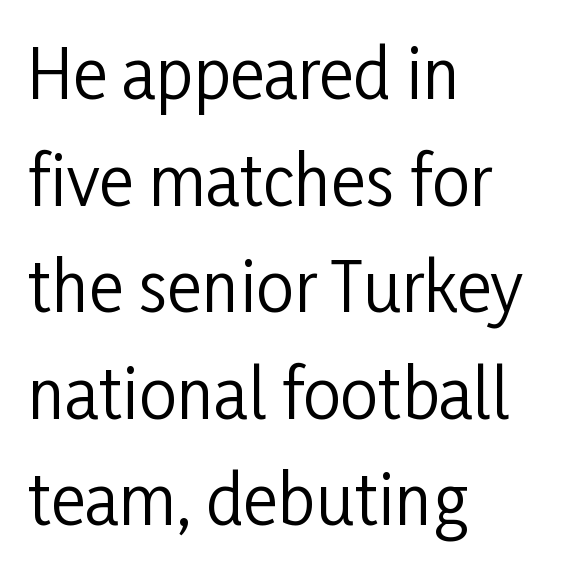
The image shows 67 px regular-weight, condensed sans-serif type, upright; set left-aligned, normal line spacing (1.59x), normal letter spacing, not underlined; low stroke contrast and a medium x-height.
